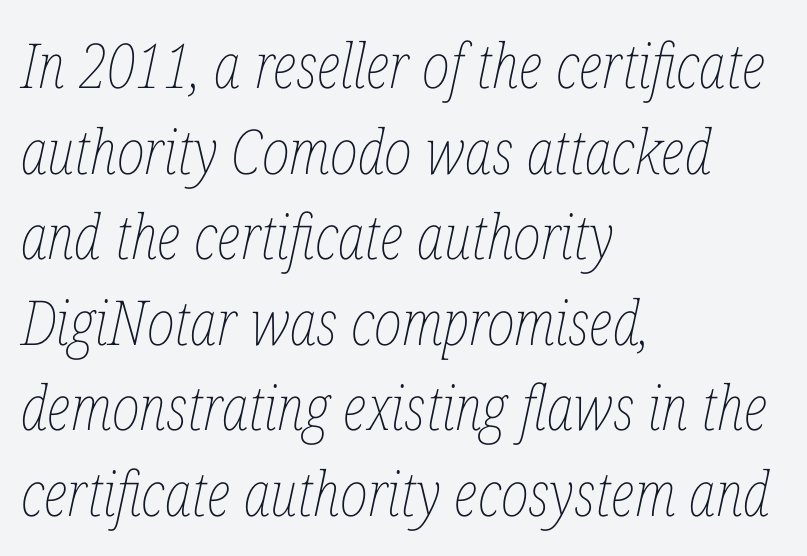
The image shows 62 px thin, condensed type, italic (leaning right); set left-aligned, normal line spacing (1.38x), normal letter spacing, not underlined; low stroke contrast and a medium x-height.
